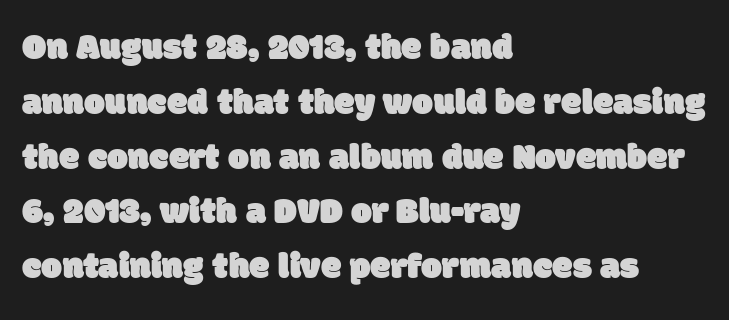
Q: Is the typeface a serif or a sans-serif typeface? A: Sans-serif.
Q: Is the text underlined? A: No.
Q: How is the paragraph aligned? A: Left-aligned.
Q: Is the spacing between letters normal or unusually wide? A: Normal.
Q: Is the spacing between lines tight, normal or loose? A: Normal.
Q: Width (condensed, normal, or wide)? A: Normal.
Q: Stroke contrast? A: Low.
Q: x-height? A: Large.
Q: Monospaced? A: No.
